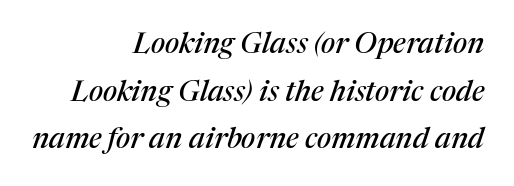
Check the space under the baseline: it is left empty. Is this a fixed-width face? No — the glyphs have proportional, varying widths. What kind of face is this? One with serifs. The paragraph has a hard right edge and a soft left edge.
